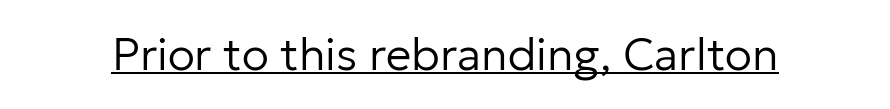
The image shows 45 px regular-weight sans-serif type, upright; set normal letter spacing, underlined; low stroke contrast and a medium x-height.
